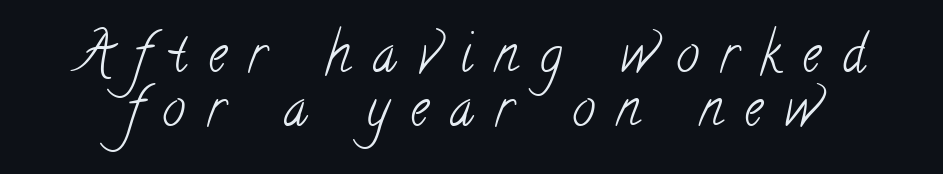
The face looks like a standard text weight, possibly lighter. The face used here is proportionally spaced, like ordinary book or web type. Is the letter spacing exaggerated? Yes — the characters are pushed far apart. Only glyphs here, with clear space below each row.
